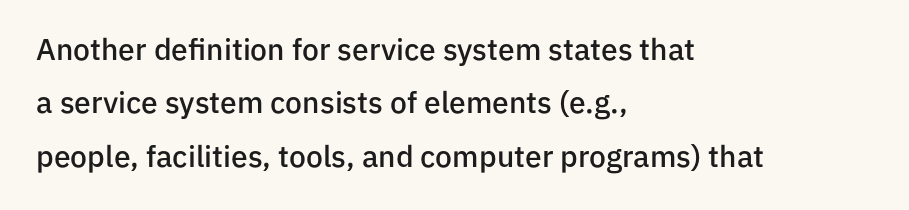
Q: Is the text bold? A: Semi-bold.
Q: Is the text italic (slanted)? A: No, it is upright.
Q: Is the typeface a serif or a sans-serif typeface? A: Sans-serif.
Q: Is the text underlined? A: No.
Q: How is the paragraph aligned? A: Left-aligned.
Q: Is the spacing between letters normal or unusually wide? A: Normal.
Q: Width (condensed, normal, or wide)? A: Normal.
Q: Stroke contrast? A: Low.
Q: x-height? A: Medium.
Q: Monospaced? A: No.
